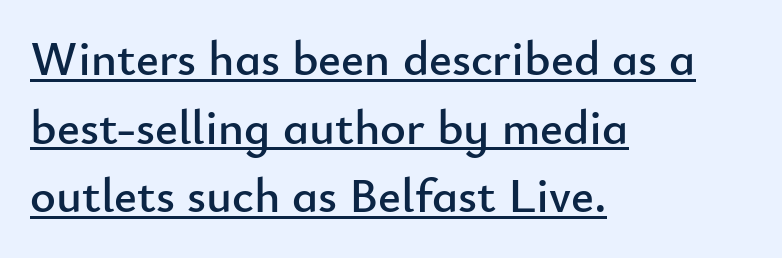
The lettering is marked with a stroke running underneath it. Normally led — the rows are evenly, conventionally spaced. Alignment: flush left. Spacing between characters is what you'd get straight out of the box.
